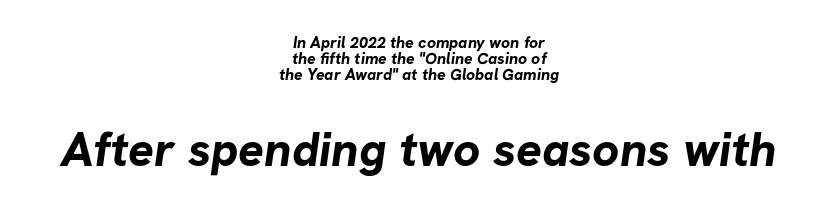
Q: Is the text bold? A: Yes.
Q: Is the typeface a serif or a sans-serif typeface? A: Sans-serif.
Q: Is the text underlined? A: No.
Q: How is the paragraph aligned? A: Centered.
Q: Is the spacing between letters normal or unusually wide? A: Normal.
Q: Is the spacing between lines tight, normal or loose? A: Tight.
Q: Which block of text is set in a larger size, the first (top) or the second (bottom)? A: The second (bottom) one.
Q: Width (condensed, normal, or wide)? A: Normal.
Q: Stroke contrast? A: Low.
Q: x-height? A: Medium.
Q: Monospaced? A: No.
